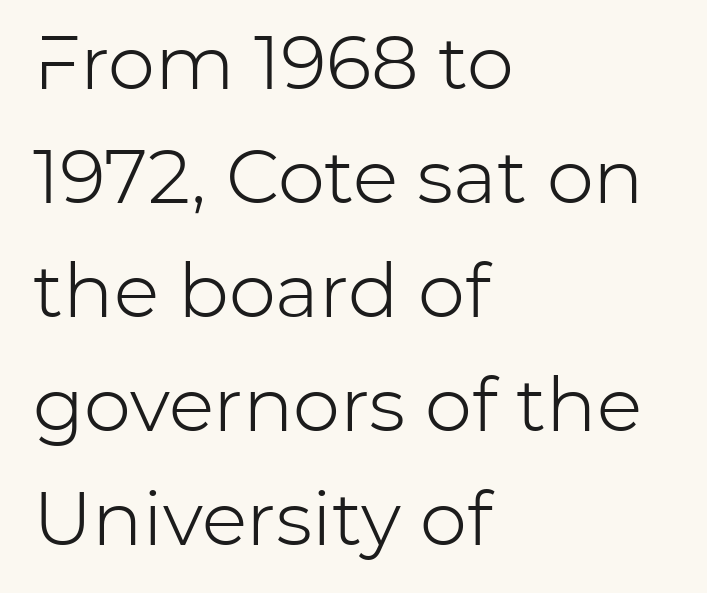
Q: Is the text bold? A: No.
Q: Is the text italic (slanted)? A: No, it is upright.
Q: Is the typeface a serif or a sans-serif typeface? A: Sans-serif.
Q: Is the text underlined? A: No.
Q: How is the paragraph aligned? A: Left-aligned.
Q: Is the spacing between letters normal or unusually wide? A: Normal.
Q: Is the spacing between lines tight, normal or loose? A: Normal.
Q: Width (condensed, normal, or wide)? A: Normal.
Q: Stroke contrast? A: Low.
Q: x-height? A: Medium.
Q: Monospaced? A: No.
